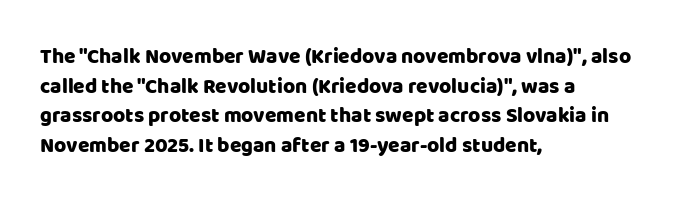
The image shows 21 px text type, upright; set left-aligned, normal line spacing (1.41x), normal letter spacing, not underlined.
